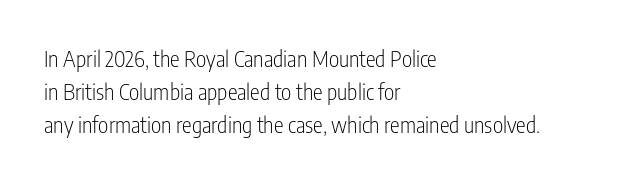
Q: Is the text bold? A: No.
Q: Is the text italic (slanted)? A: No, it is upright.
Q: Is the text underlined? A: No.
Q: How is the paragraph aligned? A: Left-aligned.
Q: Is the spacing between letters normal or unusually wide? A: Normal.
Q: Is the spacing between lines tight, normal or loose? A: Normal.
